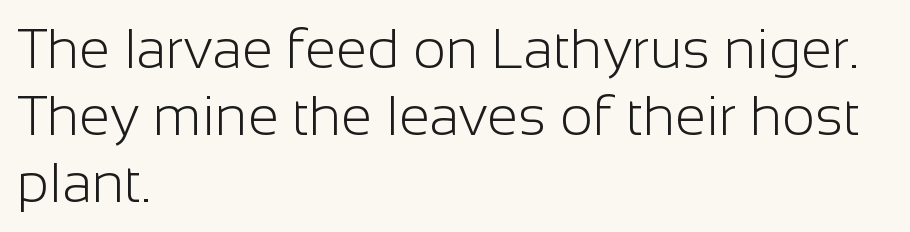
{"serif": "no", "italic": "no", "bold": "no", "weight": "light", "width": "normal", "stroke_contrast": "low", "x_height": "medium", "monospaced": "no", "underline": "no", "align": "left", "line_spacing_ratio": 1.2, "letter_spacing": "normal", "letter_spacing_em": 0.0, "glyph_px": 56}
